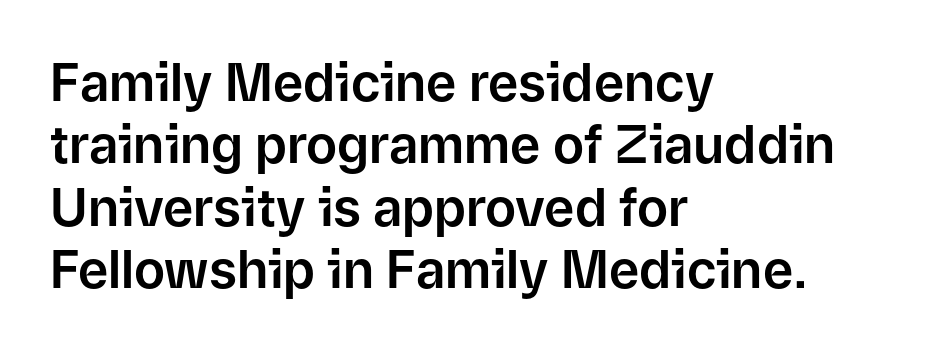
{"serif": "no", "italic": "no", "width": "normal", "stroke_contrast": "low", "x_height": "medium", "monospaced": "no", "underline": "no", "align": "left", "line_spacing_ratio": 1.2, "letter_spacing": "normal", "letter_spacing_em": 0.0, "glyph_px": 52}
